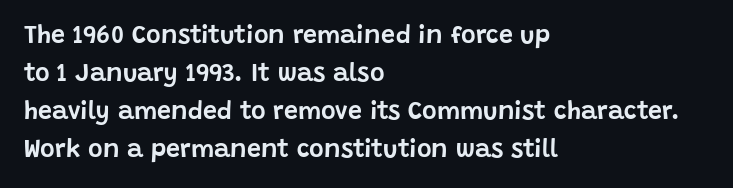
{"italic": "no", "underline": "no", "align": "left", "line_spacing": "normal", "line_spacing_ratio": 1.52, "letter_spacing": "normal", "letter_spacing_em": 0.0, "glyph_px": 25}
